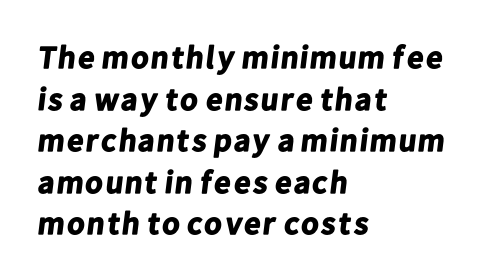
Q: Is the text bold? A: Yes.
Q: Is the typeface a serif or a sans-serif typeface? A: Sans-serif.
Q: Is the text underlined? A: No.
Q: How is the paragraph aligned? A: Left-aligned.
Q: Is the spacing between letters normal or unusually wide? A: Normal.
Q: Is the spacing between lines tight, normal or loose? A: Normal.
Q: Width (condensed, normal, or wide)? A: Normal.
Q: Stroke contrast? A: Low.
Q: x-height? A: Medium.
Q: Monospaced? A: No.
